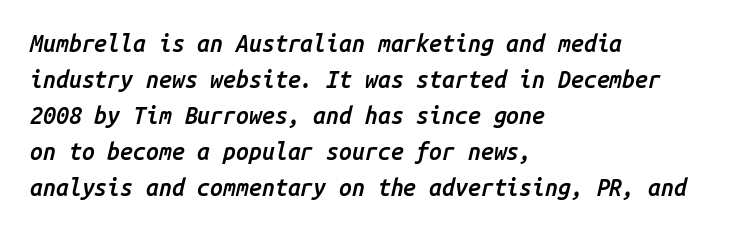
One glance says typical: line gaps are just what's usual. Typographic density is moderately raised because the face is semibold. Lines of text with bare space underneath. The ragged edge is on the right, which tells us the setting is flush left. Honestly, the letter spacing is just normal — you wouldn't notice it. The typography opts for an oblique posture over an upright one.
